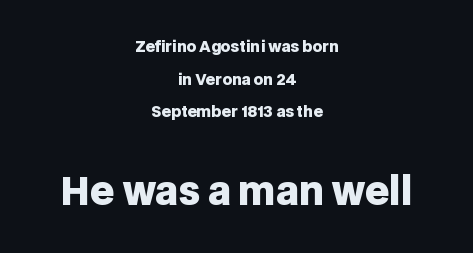
Q: Is the text bold? A: Yes.
Q: Is the text italic (slanted)? A: No, it is upright.
Q: Is the typeface a serif or a sans-serif typeface? A: Sans-serif.
Q: Is the text underlined? A: No.
Q: How is the paragraph aligned? A: Centered.
Q: Is the spacing between letters normal or unusually wide? A: Normal.
Q: Is the spacing between lines tight, normal or loose? A: Loose.
Q: Which block of text is set in a larger size, the first (top) or the second (bottom)? A: The second (bottom) one.
Q: Width (condensed, normal, or wide)? A: Normal.
Q: Stroke contrast? A: Low.
Q: x-height? A: Large.
Q: Monospaced? A: No.
